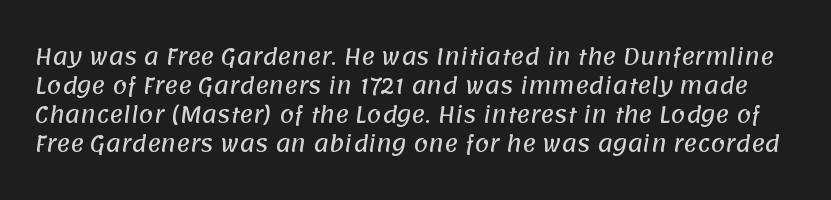
{"underline": "no", "line_spacing": "normal", "line_spacing_ratio": 1.38, "letter_spacing": "normal", "letter_spacing_em": 0.0, "glyph_px": 21}
